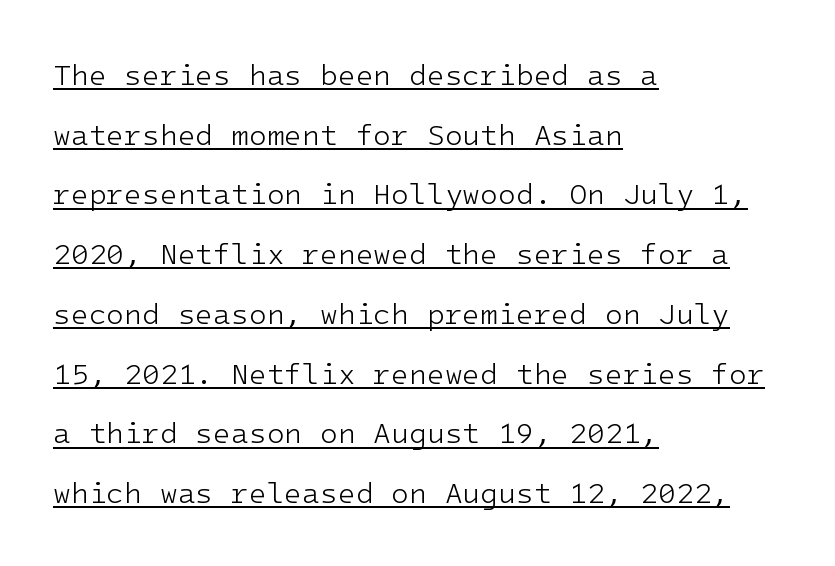
{"serif": "no", "italic": "no", "bold": "no", "weight": "light", "width": "normal", "stroke_contrast": "low", "x_height": "medium", "underline": "yes", "align": "left", "line_spacing": "loose", "line_spacing_ratio": 2.06, "letter_spacing": "normal", "letter_spacing_em": 0.0, "glyph_px": 29}
